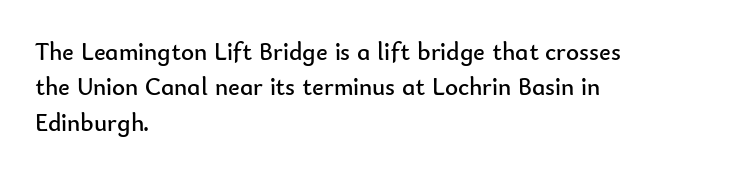
Plain, unruled lines of type. Is the type heavy? It reads as light-to-regular instead. Interline gaps are of average width in this sample. In terms of posture, this sample is upright. These lines are set flush left with a ragged right edge. Nothing unusual about the tracking: characters are spaced as the font intends.
